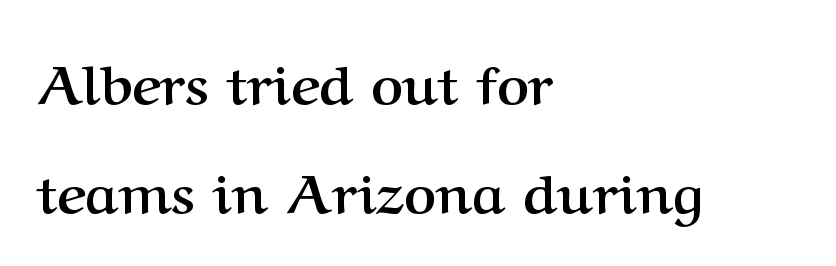
Summary of weight: heavy, a full bold. Letters rest on an invisible, unmarked baseline. Short note: letters normally spaced. Does the copy run flush right? No — it runs flush left. Font category for this specimen: serif.
